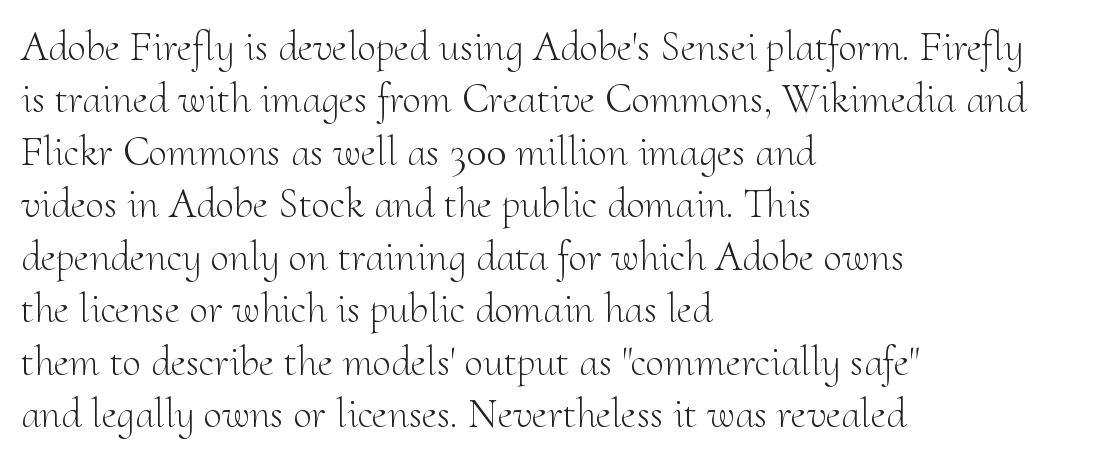
{"serif": "yes", "italic": "no", "bold": "no", "weight": "light", "width": "normal", "stroke_contrast": "medium", "x_height": "small", "monospaced": "no", "underline": "no", "align": "left", "line_spacing": "normal", "line_spacing_ratio": 1.25, "letter_spacing": "normal", "letter_spacing_em": 0.0, "glyph_px": 42}
